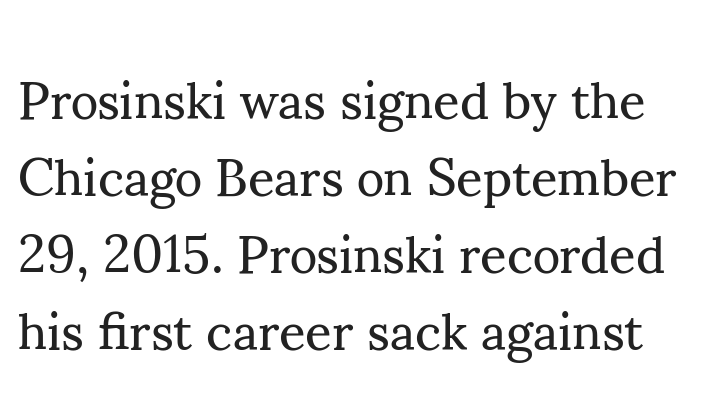
The image shows 52 px regular-weight serif type, upright; set normal line spacing (1.48x), normal letter spacing, not underlined; medium stroke contrast and a small x-height.
